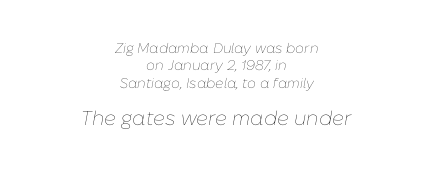
The image shows 20 px text type, italic (leaning right); set centered, line spacing 1.24x, normal letter spacing, not underlined; the second (bottom) block is 1.43x larger.
